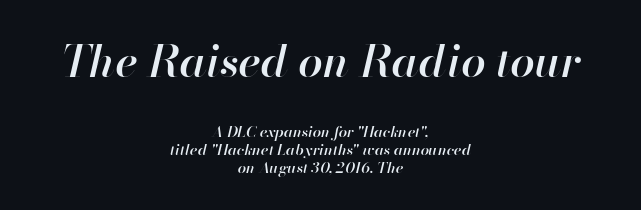
The face used here is proportionally spaced, like ordinary book or web type. The paragraph shown floats in the horizontal middle. Which chunk is bigger? The first one — the top block dwarfs the bottom. Descender tails drop into unmarked territory. The typography opts for an oblique posture over an upright one. In terms of weight, the rendering is demibold, just under bold.
